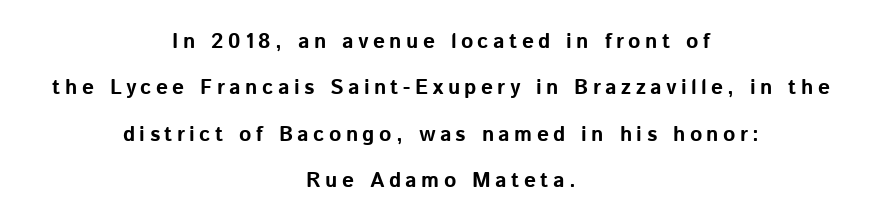
Q: Is the text bold? A: Yes.
Q: Is the text italic (slanted)? A: No, it is upright.
Q: Is the text underlined? A: No.
Q: How is the paragraph aligned? A: Centered.
Q: Is the spacing between letters normal or unusually wide? A: Unusually wide.
Q: Is the spacing between lines tight, normal or loose? A: Loose.
